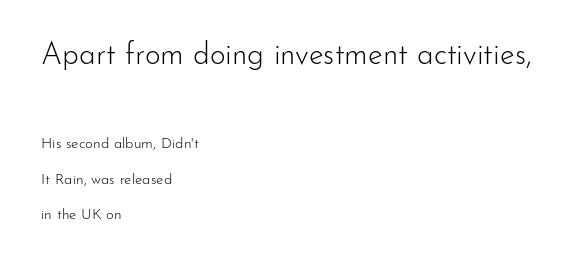
This sample uses a sans-serif face. Block one is the big one; block two sits smaller underneath. Bare-footed words on every line. This sample trades compactness for vertical openness between lines. No heavy texture on the line: the type isn't bold.
